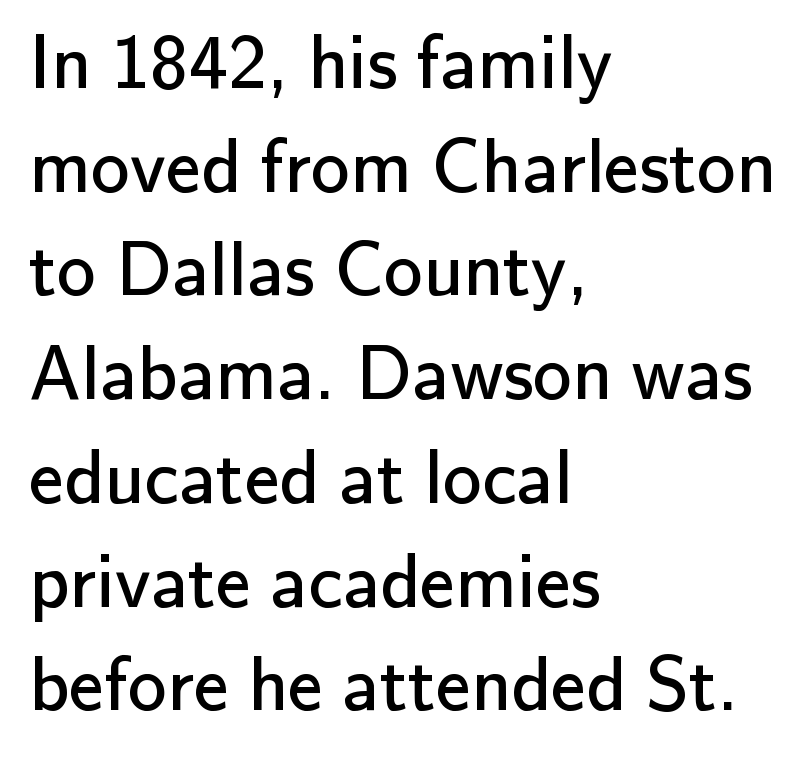
I'd call this a sans setting — the letters go barefoot. Reading down the column, the eye jumps a familiar distance to each next line. Ordinary non-slanted type is in use. How are the letters spaced? Ordinarily, with no added tracking. Where is the straight margin? On the left. Here the designer chose a conventional face with non-uniform glyph widths.
